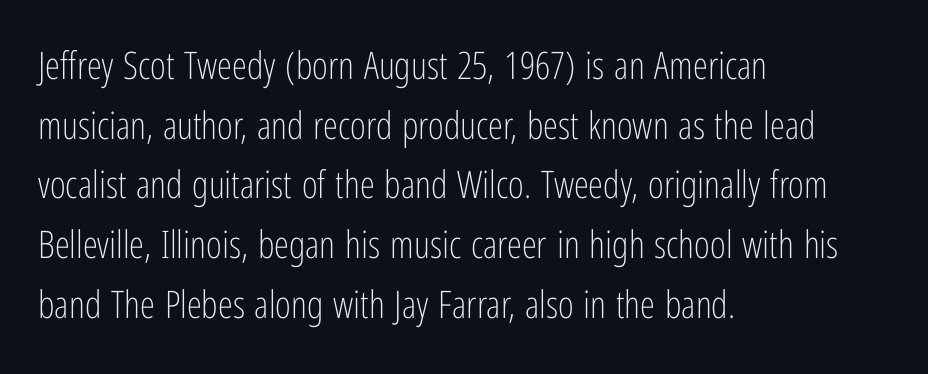
The image shows 38 px light, condensed sans-serif type, upright; set left-aligned, normal line spacing (1.57x), normal letter spacing, not underlined; low stroke contrast and a medium x-height.
